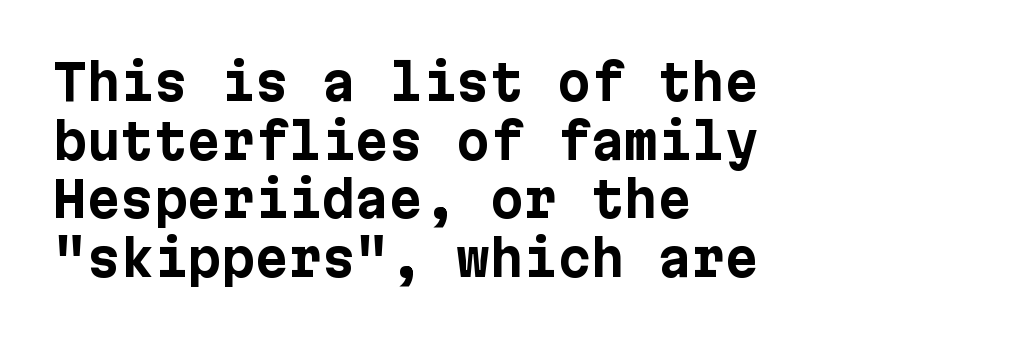
{"serif": "no", "italic": "no", "bold": "yes", "weight": "bold", "width": "normal", "stroke_contrast": "low", "x_height": "medium", "underline": "no", "align": "left", "line_spacing_ratio": 1.22, "letter_spacing": "normal", "letter_spacing_em": 0.0, "glyph_px": 48}
